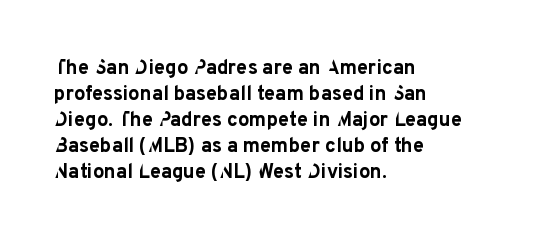
The lettering holds an erect, upright posture throughout. The text block is weighted toward the left margin, trailing off unevenly rightward. The strokes are fattened all the way to bold. Bare-footed words on every line.
